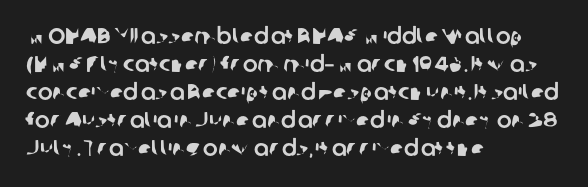
How are the letters spaced? Ordinarily, with no added tracking. The paragraph shown leans on its left margin. The vertical gap from one line to the next is medium. Just letters on the line, the space beneath them empty.
